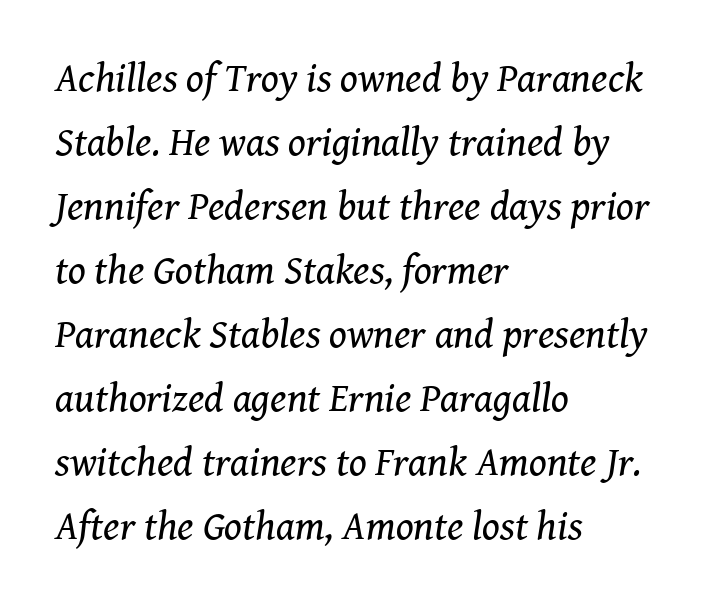
Q: Is the text bold? A: No.
Q: Is the text italic (slanted)? A: Yes, it leans right by about 8 degrees.
Q: Is the typeface a serif or a sans-serif typeface? A: Serif.
Q: Is the text underlined? A: No.
Q: How is the paragraph aligned? A: Left-aligned.
Q: Is the spacing between letters normal or unusually wide? A: Normal.
Q: Is the spacing between lines tight, normal or loose? A: Normal.
Q: Width (condensed, normal, or wide)? A: Normal.
Q: Stroke contrast? A: Medium.
Q: x-height? A: Medium.
Q: Monospaced? A: No.
